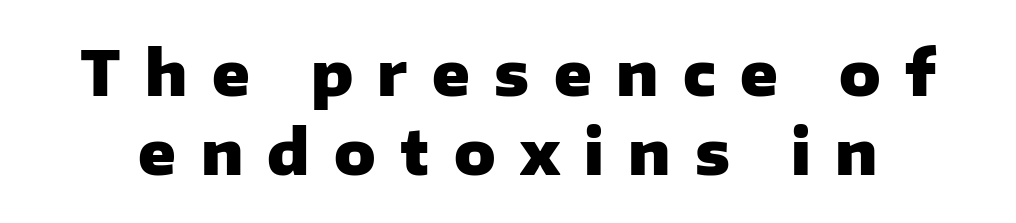
The image shows 61 px heavy sans-serif type, upright; set normal line spacing (1.3x), unusually wide letter spacing (+0.4 em), not underlined; low stroke contrast and a medium x-height.
